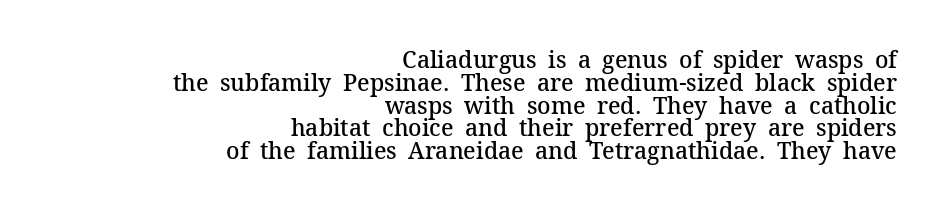
The image shows 23 px text type, upright; set right-aligned, tight line spacing (0.99x), normal letter spacing, not underlined.
